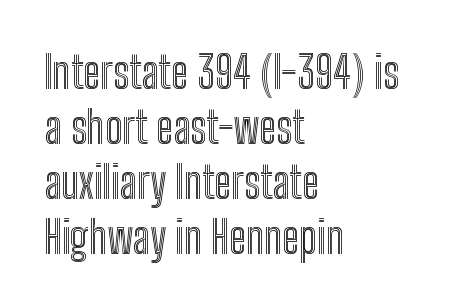
Q: Is the text italic (slanted)? A: No, it is upright.
Q: Is the text underlined? A: No.
Q: How is the paragraph aligned? A: Left-aligned.
Q: Is the spacing between letters normal or unusually wide? A: Normal.
Q: Width (condensed, normal, or wide)? A: Condensed.
Q: x-height? A: Medium.
Q: Monospaced? A: No.
